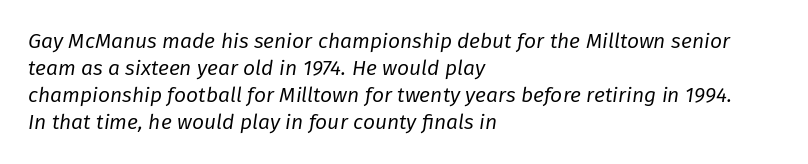
Q: Is the text bold? A: No.
Q: Is the text italic (slanted)? A: Yes, it leans right by about 8 degrees.
Q: Is the text underlined? A: No.
Q: How is the paragraph aligned? A: Left-aligned.
Q: Is the spacing between letters normal or unusually wide? A: Normal.
Q: Is the spacing between lines tight, normal or loose? A: Normal.
